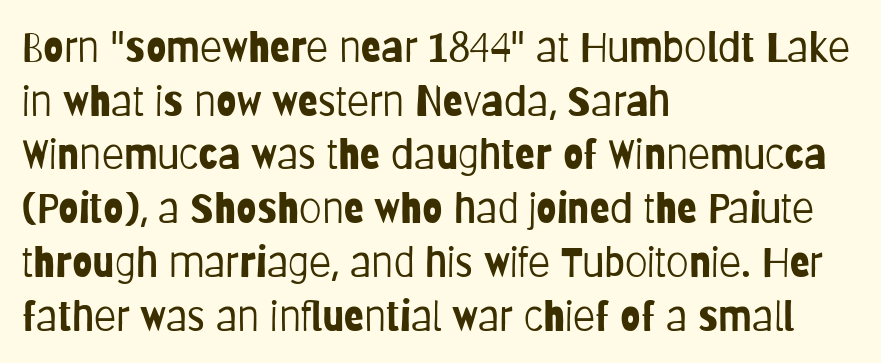
{"serif": "no", "italic": "no", "bold": "no", "weight": "light", "width": "condensed", "stroke_contrast": "low", "x_height": "large", "monospaced": "no", "underline": "no", "align": "left", "line_spacing": "normal", "line_spacing_ratio": 1.31, "letter_spacing": "normal", "letter_spacing_em": 0.0, "glyph_px": 41}
